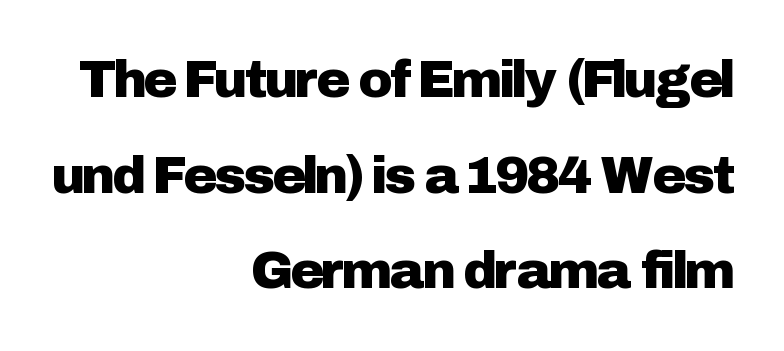
{"serif": "no", "italic": "no", "width": "normal", "stroke_contrast": "low", "x_height": "medium", "monospaced": "no", "underline": "no", "align": "right", "line_spacing_ratio": 1.84, "letter_spacing": "normal", "letter_spacing_em": 0.0, "glyph_px": 52}
